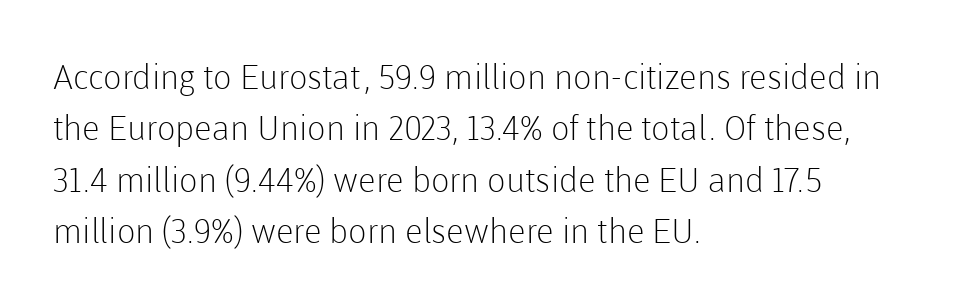
The image shows 34 px light sans-serif type, upright; set left-aligned, normal line spacing (1.51x), normal letter spacing, not underlined; low stroke contrast and a medium x-height.
